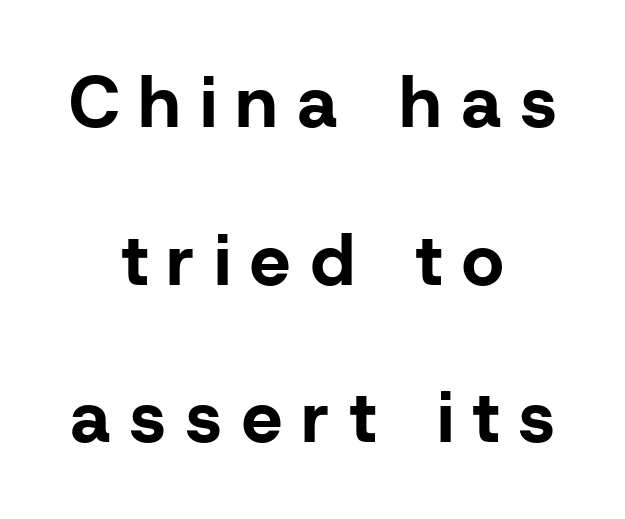
{"serif": "no", "italic": "no", "bold": "yes", "weight": "bold", "width": "normal", "stroke_contrast": "low", "x_height": "medium", "monospaced": "no", "underline": "no", "align": "center", "line_spacing": "loose", "line_spacing_ratio": 2.19, "letter_spacing": "wide", "letter_spacing_em": 0.28, "glyph_px": 72}
